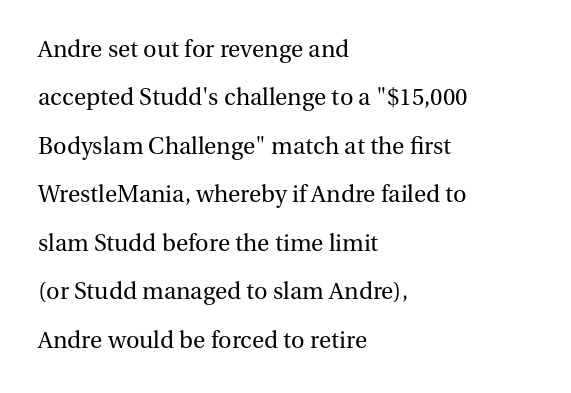
Q: Is the text bold? A: No.
Q: Is the text italic (slanted)? A: No, it is upright.
Q: Is the text underlined? A: No.
Q: How is the paragraph aligned? A: Left-aligned.
Q: Is the spacing between letters normal or unusually wide? A: Normal.
Q: Is the spacing between lines tight, normal or loose? A: Loose.
